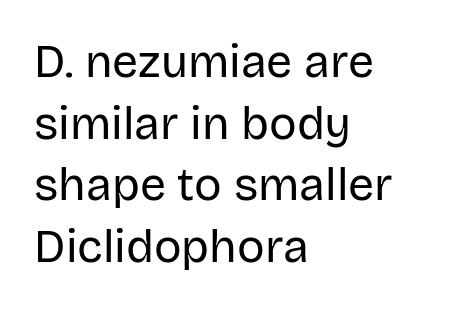
{"serif": "no", "italic": "no", "bold": "no", "weight": "regular", "width": "normal", "stroke_contrast": "low", "x_height": "large", "monospaced": "no", "underline": "no", "align": "left", "line_spacing": "normal", "line_spacing_ratio": 1.34, "letter_spacing": "normal", "letter_spacing_em": 0.0, "glyph_px": 46}
